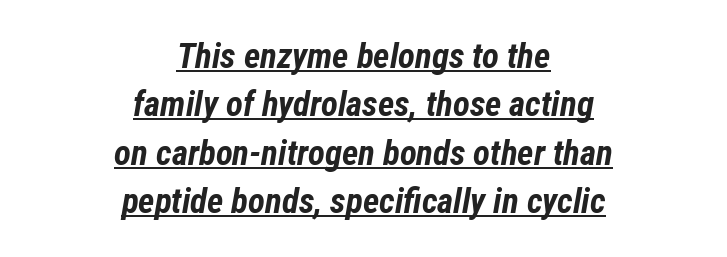
Characters follow at the spacing the type designer built in. These lines carry a lot of weight — the face is fully bold. The lines are quadded center. A normal amount of white space separates one row of letters from the next. Underlining? Definitely there.
